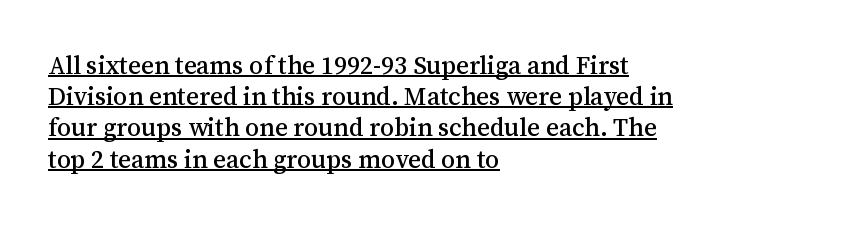
Q: Is the text italic (slanted)? A: No, it is upright.
Q: Is the text underlined? A: Yes.
Q: How is the paragraph aligned? A: Left-aligned.
Q: Is the spacing between letters normal or unusually wide? A: Normal.
Q: Is the spacing between lines tight, normal or loose? A: Normal.
